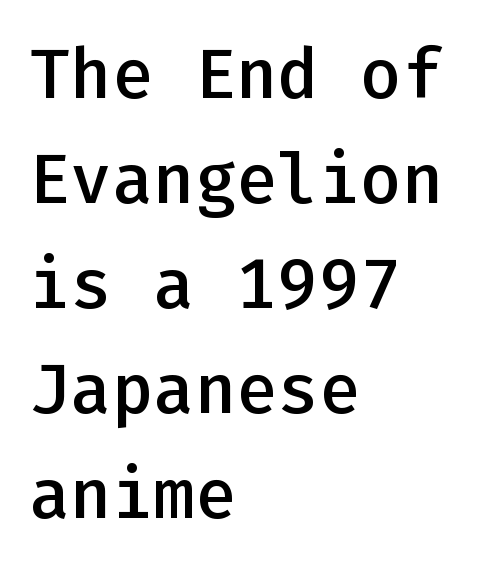
Q: Is the text bold? A: Semi-bold.
Q: Is the text italic (slanted)? A: No, it is upright.
Q: Is the typeface a serif or a sans-serif typeface? A: Sans-serif.
Q: Is the text underlined? A: No.
Q: How is the paragraph aligned? A: Left-aligned.
Q: Is the spacing between letters normal or unusually wide? A: Normal.
Q: Is the spacing between lines tight, normal or loose? A: Normal.
Q: Width (condensed, normal, or wide)? A: Normal.
Q: Stroke contrast? A: Low.
Q: x-height? A: Medium.
Q: Monospaced? A: Yes.
